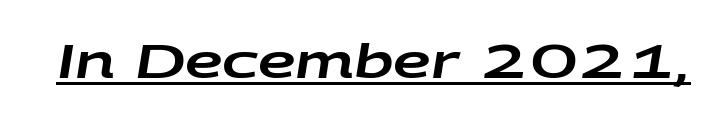
The image shows 47 px wide type, italic (leaning right); set normal letter spacing, underlined; low stroke contrast and a large x-height.
